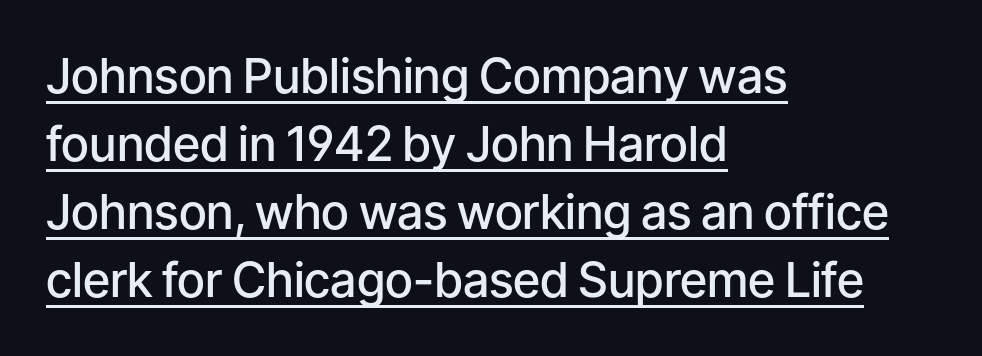
The image shows 48 px semibold sans-serif type, upright; set left-aligned, normal line spacing (1.42x), normal letter spacing, underlined; low stroke contrast and a medium x-height.
